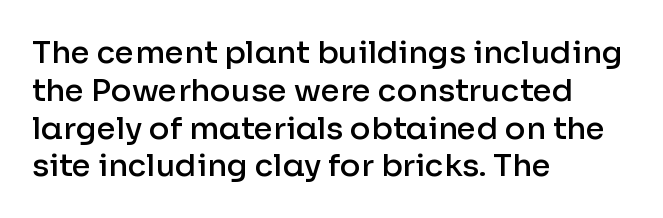
Rendered with straight, roman letterforms. This sample has the flowing, uneven cadence of proportional lettering. Note: no serifs on the glyphs. The rendering uses a semibold face; strokes are thickened but not to full bold. You could call the tracking neutral — neither tight nor loose.
